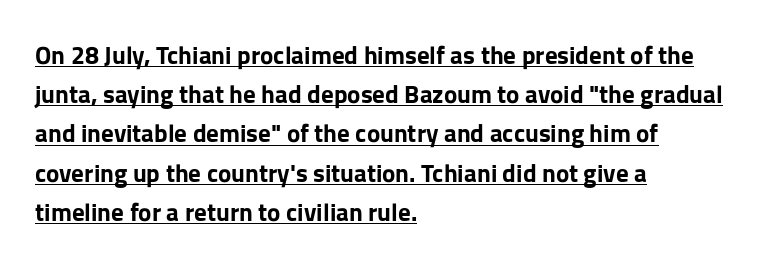
Q: Is the text bold? A: Yes.
Q: Is the text italic (slanted)? A: No, it is upright.
Q: Is the text underlined? A: Yes.
Q: How is the paragraph aligned? A: Left-aligned.
Q: Is the spacing between letters normal or unusually wide? A: Normal.
Q: Is the spacing between lines tight, normal or loose? A: Normal.
